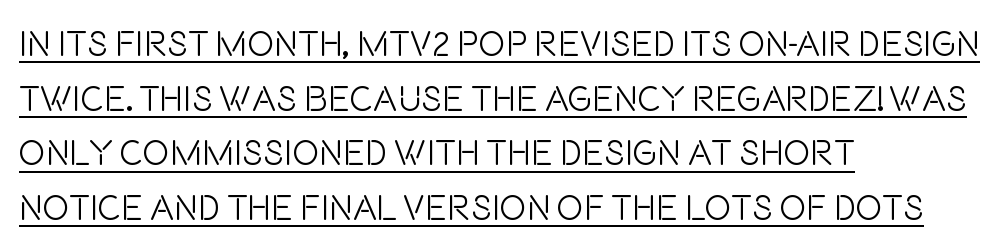
{"serif": "no", "italic": "no", "bold": "no", "weight": "light", "width": "condensed", "stroke_contrast": "low", "x_height": "large", "monospaced": "no", "underline": "yes", "align": "left", "line_spacing": "normal", "line_spacing_ratio": 1.52, "letter_spacing": "normal", "letter_spacing_em": 0.0, "glyph_px": 36}
